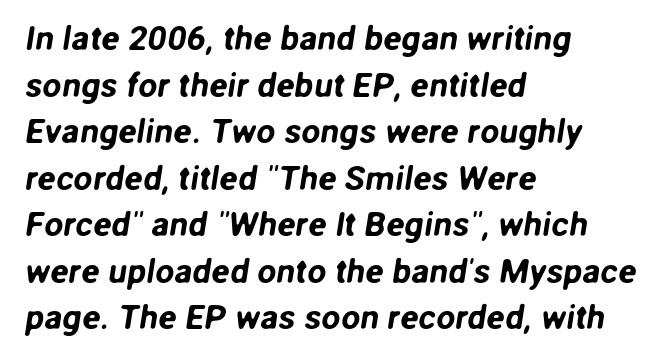
The lines sit at an ordinary, default distance from one another. Between one letter and the next there's only the usual sliver of space. Each row of text sits above clean, open space. These lines stack with their left ends in a neat column.
